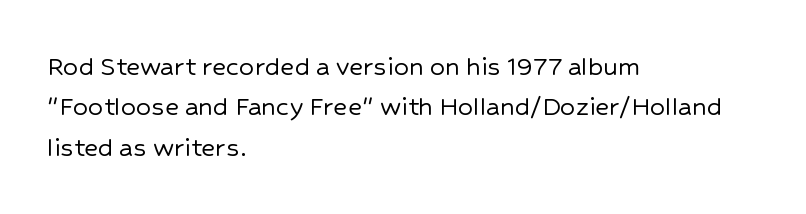
{"serif": "no", "italic": "no", "width": "normal", "stroke_contrast": "low", "x_height": "medium", "monospaced": "no", "underline": "no", "align": "left", "line_spacing": "normal", "line_spacing_ratio": 1.35, "letter_spacing": "normal", "letter_spacing_em": 0.0, "glyph_px": 30}
